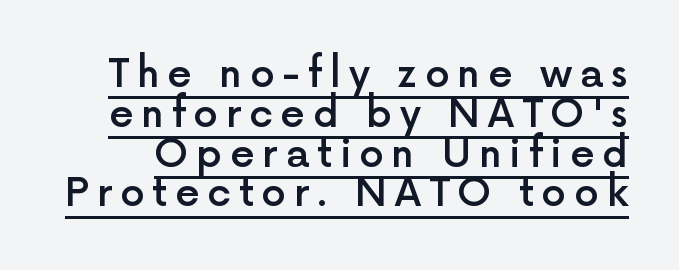
The sample's only ornament is a line tracing under the words. Characters follow at a spacing far wider than the type designer built in. Letterform terminals end flat and unadorned throughout the passage. Is this a fixed-width face? No — the glyphs have proportional, varying widths.
